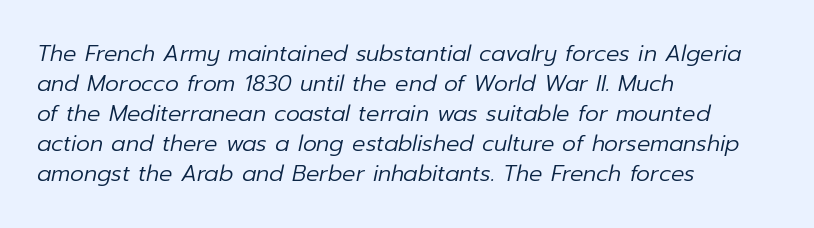
{"italic": "yes", "lean": "right", "slant_degrees": 12, "bold": "no", "underline": "no", "align": "left", "line_spacing": "normal", "line_spacing_ratio": 1.36, "letter_spacing": "normal", "letter_spacing_em": 0.0, "glyph_px": 22}
